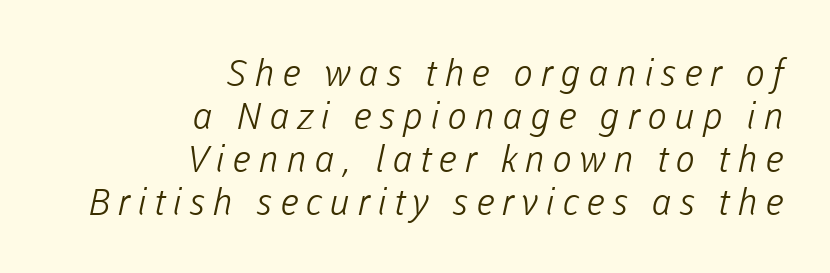
Here the glyphs are tracked loosely, breaking word shapes into spaced letters. The glyphs are unaccompanied by any horizontal stroke below them. The typeface chosen for these lines omits serifs. No extra ink here — the face is not bold.
